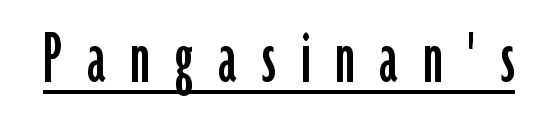
Tracking value appears strongly positive — letters spread wide. Quick note: underline on. Stroke terminals: plain, sans-serif. The letters advance in unequal steps, a hallmark of proportional type. Tall strokes in this sample are plumb rather than angled.
